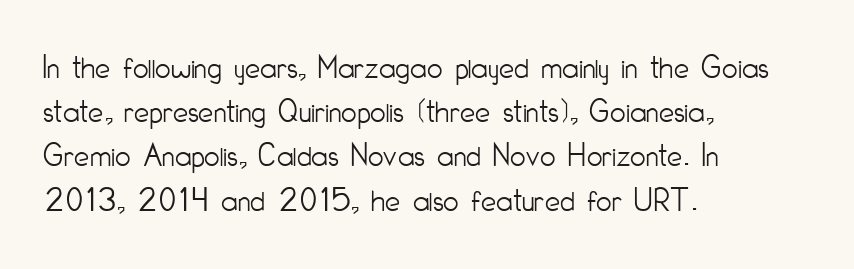
The image shows 34 px light, condensed sans-serif type, upright; set left-aligned, normal line spacing (1.3x), normal letter spacing, not underlined; low stroke contrast and a small x-height.
